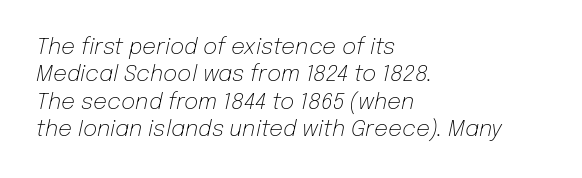
Q: Is the text bold? A: No.
Q: Is the text italic (slanted)? A: Yes, it leans right by about 12 degrees.
Q: Is the text underlined? A: No.
Q: How is the paragraph aligned? A: Left-aligned.
Q: Is the spacing between letters normal or unusually wide? A: Normal.
